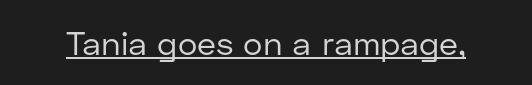
Unlike a traditional serif, this face leaves its strokes unadorned. Letters have the restrained weight of plain body copy at most. Students, note that the glyphs here touch the page at normal intervals. This is the regular roman posture of the typeface.
